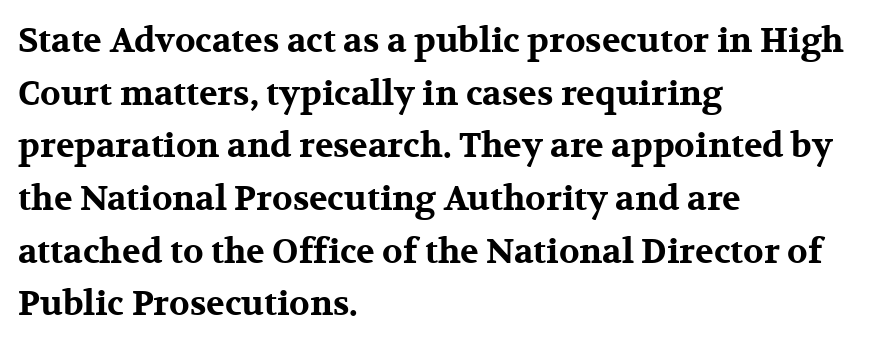
The image shows 34 px bold, wide serif type, upright; set left-aligned, normal line spacing (1.55x), normal letter spacing, not underlined; medium stroke contrast and a medium x-height.
